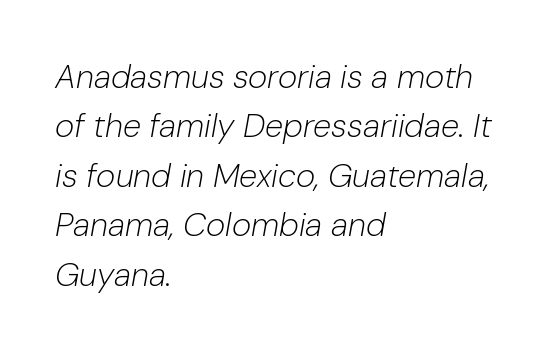
Summary of vertical rhythm: regular, with standard interline spacing. The gaps between neighbouring characters are ordinary and unremarkable. The rendering anchors every line to the left-hand side. Each letter keeps its own natural width here, so spacing adapts to shape. Rule under the text: the space is simply empty.
